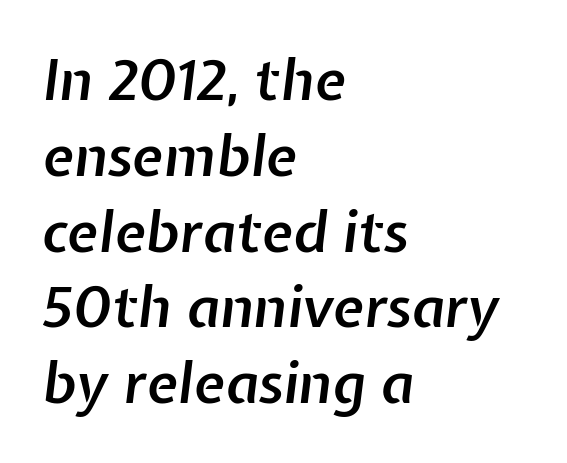
{"italic": "yes", "lean": "right", "slant_degrees": 7, "bold": "semi", "weight": "semibold", "width": "normal", "stroke_contrast": "low", "x_height": "medium", "monospaced": "no", "underline": "no", "align": "left", "line_spacing": "normal", "line_spacing_ratio": 1.33, "letter_spacing": "normal", "letter_spacing_em": 0.0, "glyph_px": 57}
